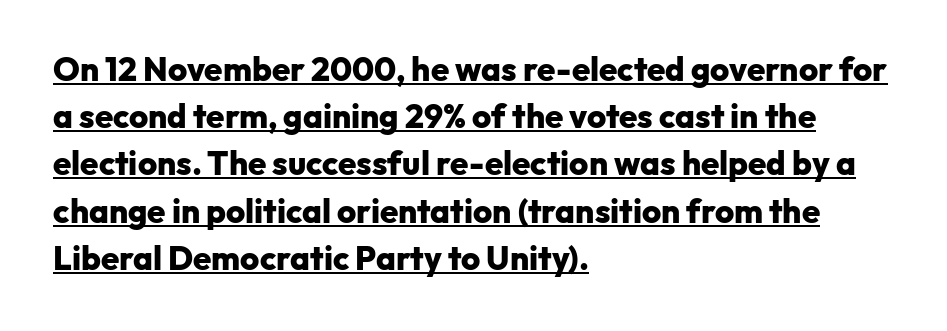
Nobody touched the tracking dial on this one. Observe the absence of serifs on each vertical stroke in this sample. Pretty heavy lettering here — definitely bold. The lines in this sample share a left origin and differ only in where they stop. The string is rendered with underlining switched on. Notice how descenders clear the ascenders below comfortably — that's standard leading.
